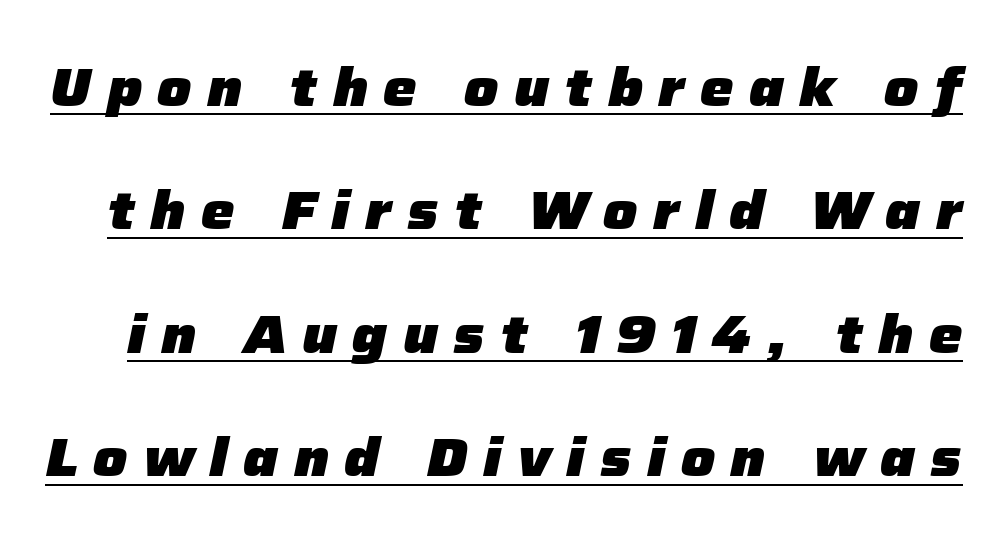
The image shows 53 px heavy type, italic (leaning right); set loose line spacing (2.33x), unusually wide letter spacing (+0.29 em), underlined; low stroke contrast and a medium x-height.
